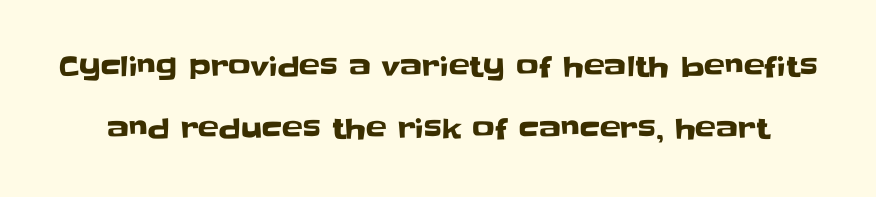
Each new line begins a long way beneath the previous one. Note the varied advance widths — an 'i' is clearly narrower than an 'm'. Tracking value appears to be zero — textbook default spacing. Is there any slant? The stems are plumb. This sample uses a sans-serif face. The string is rendered with underlining switched off.
